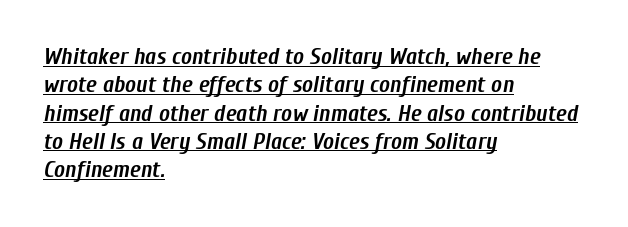
Is the block centered? No — it sits flush against the left margin. The specimen includes a rule beneath the text block's lines. How are the letters spaced? Ordinarily, with no added tracking. The rendering applies a slant to the glyphs. In terms of weight, the rendering is a true, heavy bold.
